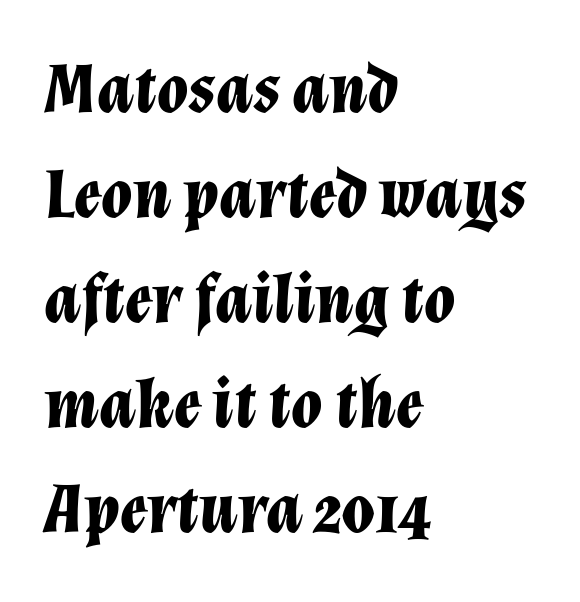
Q: Is the text bold? A: Yes.
Q: Is the text italic (slanted)? A: Yes, it leans right by about 12 degrees.
Q: Is the text underlined? A: No.
Q: How is the paragraph aligned? A: Left-aligned.
Q: Is the spacing between letters normal or unusually wide? A: Normal.
Q: Is the spacing between lines tight, normal or loose? A: Normal.
Q: Width (condensed, normal, or wide)? A: Normal.
Q: Stroke contrast? A: Low.
Q: x-height? A: Medium.
Q: Monospaced? A: No.
